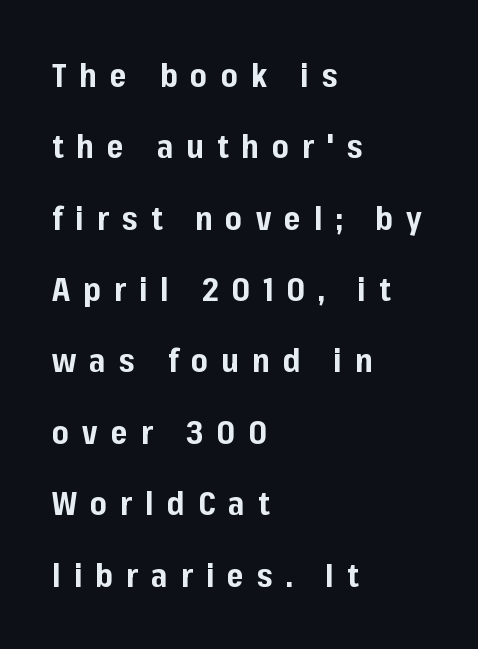
The image shows 32 px bold sans-serif type, upright; set left-aligned, loose line spacing (2.23x), unusually wide letter spacing (+0.41 em), not underlined; low stroke contrast and a medium x-height.
